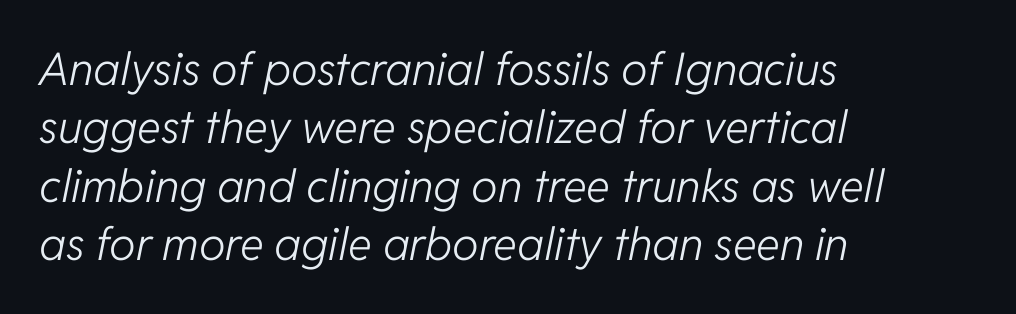
Q: Is the text bold? A: No.
Q: Is the text italic (slanted)? A: Yes, it leans right by about 11 degrees.
Q: Is the text underlined? A: No.
Q: How is the paragraph aligned? A: Left-aligned.
Q: Is the spacing between letters normal or unusually wide? A: Normal.
Q: Is the spacing between lines tight, normal or loose? A: Normal.
Q: Width (condensed, normal, or wide)? A: Normal.
Q: Stroke contrast? A: Low.
Q: x-height? A: Medium.
Q: Monospaced? A: No.
